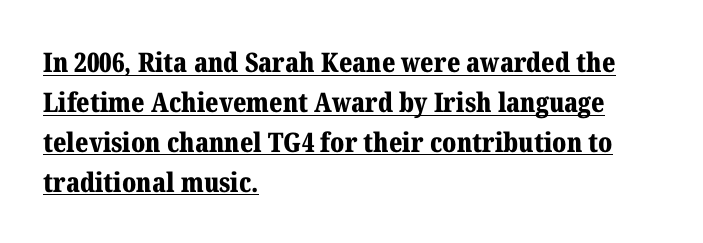
{"italic": "no", "bold": "yes", "underline": "yes", "align": "left", "line_spacing": "normal", "line_spacing_ratio": 1.48, "letter_spacing": "normal", "letter_spacing_em": 0.0, "glyph_px": 27}
